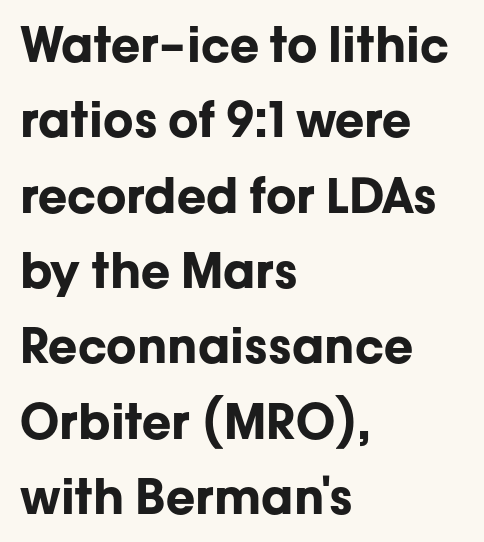
Q: Is the text bold? A: Yes.
Q: Is the text italic (slanted)? A: No, it is upright.
Q: Is the typeface a serif or a sans-serif typeface? A: Sans-serif.
Q: Is the text underlined? A: No.
Q: How is the paragraph aligned? A: Left-aligned.
Q: Is the spacing between letters normal or unusually wide? A: Normal.
Q: Is the spacing between lines tight, normal or loose? A: Normal.
Q: Width (condensed, normal, or wide)? A: Normal.
Q: Stroke contrast? A: Low.
Q: x-height? A: Medium.
Q: Monospaced? A: No.
